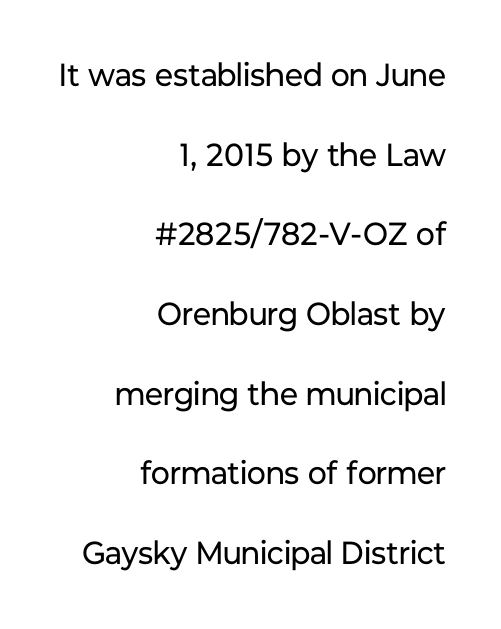
The image shows 32 px regular-weight sans-serif type, upright; set right-aligned, loose line spacing (2.49x), normal letter spacing, not underlined; low stroke contrast and a medium x-height.
